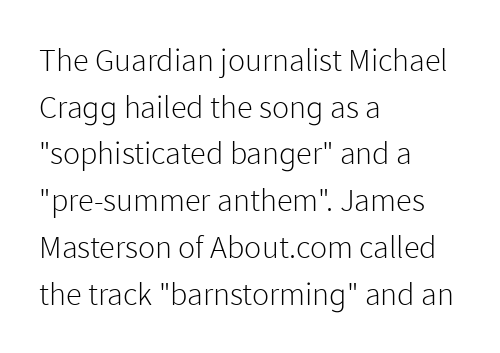
Note the varied advance widths — an 'i' is clearly narrower than an 'm'. One glance says typical: line gaps are just what's usual. The letters look calm and open, with moderate or lighter stems. The gaps between neighbouring characters are ordinary and unremarkable. This is sans-serif lettering, the kind often seen on screens and signage. Line starts are locked; line ends wander.
